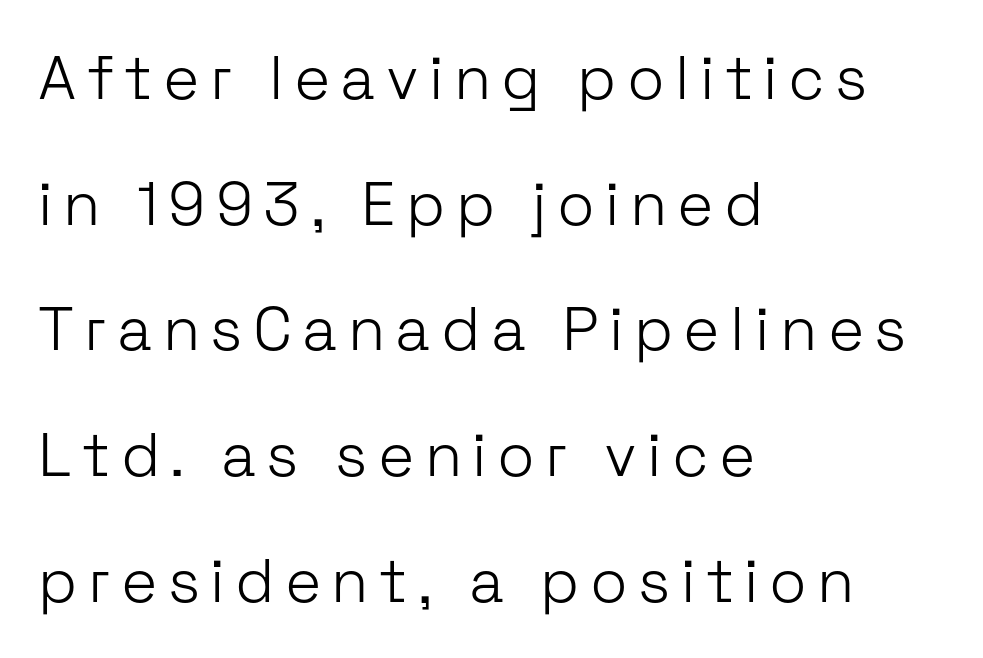
Does the copy run flush right? No — it runs flush left. Stroke mass is kept to a normal reading level or below. This is the regular roman posture of the typeface. A typesetter would call this proportional, since set widths differ per character. Just letters on the line, the space beneath them empty. Serif or sans? Sans — the stroke terminals are bare.
